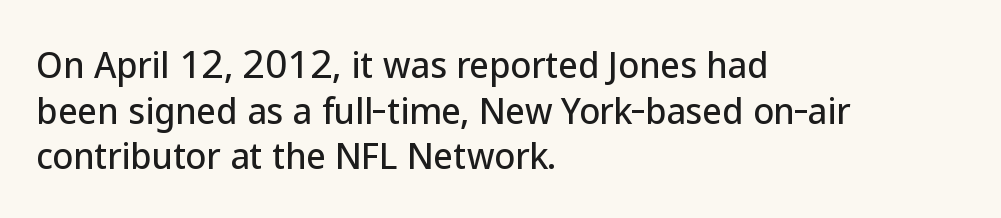
{"serif": "no", "italic": "no", "width": "normal", "stroke_contrast": "low", "x_height": "medium", "monospaced": "no", "underline": "no", "align": "left", "line_spacing": "normal", "line_spacing_ratio": 1.34, "letter_spacing": "normal", "letter_spacing_em": 0.0, "glyph_px": 34}
